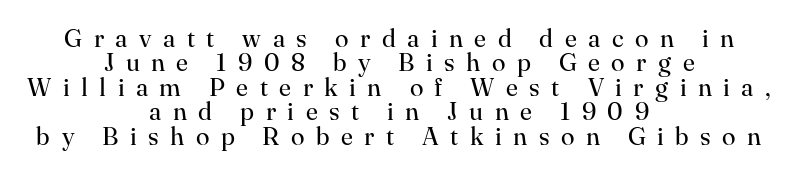
Q: Is the text bold? A: No.
Q: Is the text italic (slanted)? A: No, it is upright.
Q: Is the text underlined? A: No.
Q: How is the paragraph aligned? A: Centered.
Q: Is the spacing between letters normal or unusually wide? A: Unusually wide.
Q: Is the spacing between lines tight, normal or loose? A: Tight.
